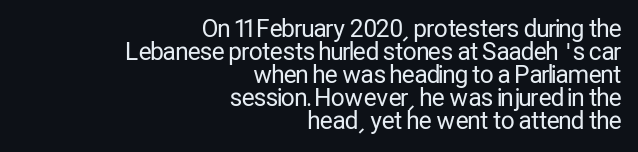
Q: Is the text bold? A: No.
Q: Is the text italic (slanted)? A: No, it is upright.
Q: Is the text underlined? A: No.
Q: How is the paragraph aligned? A: Right-aligned.
Q: Is the spacing between letters normal or unusually wide? A: Normal.
Q: Is the spacing between lines tight, normal or loose? A: Tight.
